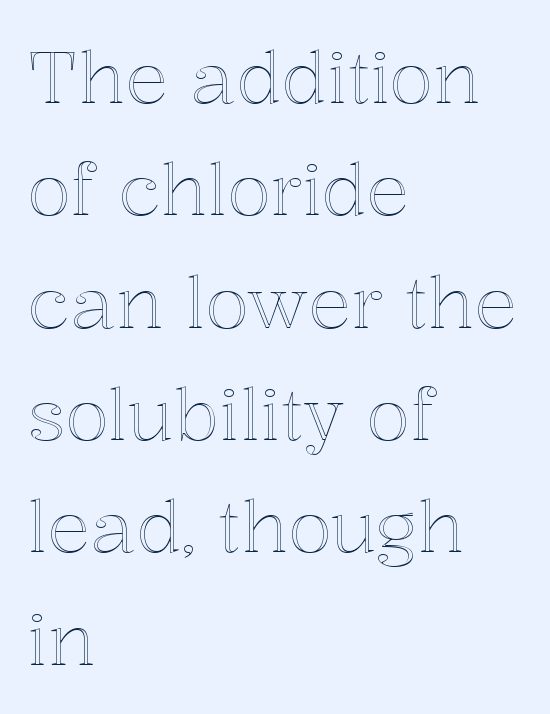
Left-aligned paragraph, ragged on the right. You could not count columns in this text — the font is proportionally spaced. Words appear dense and cohesive because spacing is normal. The type sits square on the baseline with zero lean. The block of text has a typical density, with ordinary space between rows. Glance below the letters and you will spot only blank space.
